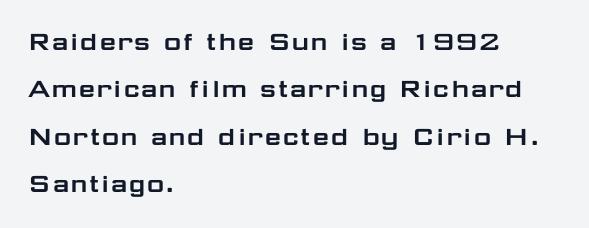
The image shows 30 px wide sans-serif type, upright; set left-aligned, normal line spacing (1.58x), normal letter spacing, not underlined; low stroke contrast and a medium x-height.
